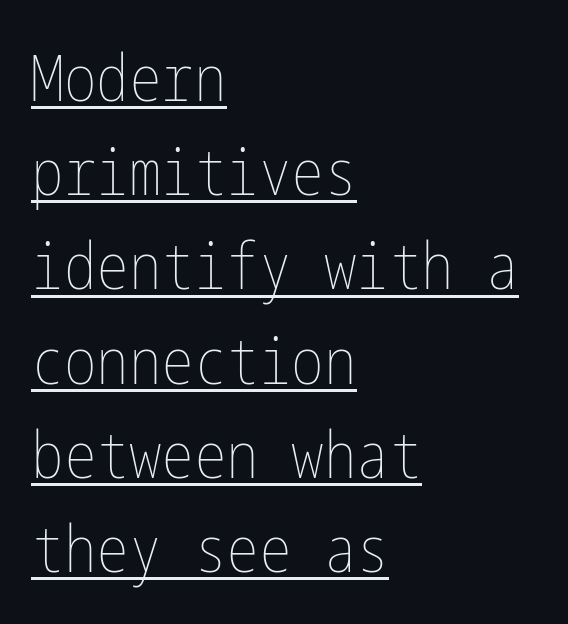
Students, note that the glyphs here touch the page at normal intervals. Compared with typical paragraphs, the rows here are spaced about the same. When letters stand straight like this, we call the style roman or upright. Bold? No — there's no thickening of the strokes. The passage is arranged the way most books set body copy — flush left.
